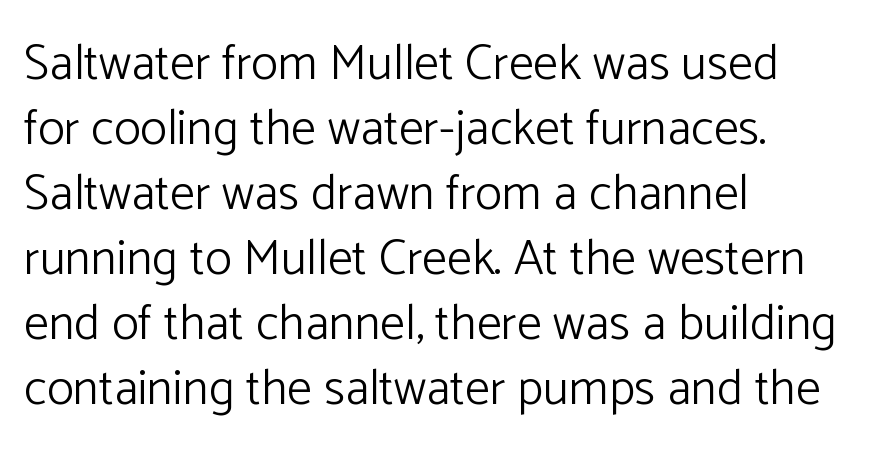
Q: Is the text bold? A: No.
Q: Is the text italic (slanted)? A: No, it is upright.
Q: Is the typeface a serif or a sans-serif typeface? A: Sans-serif.
Q: Is the text underlined? A: No.
Q: How is the paragraph aligned? A: Left-aligned.
Q: Is the spacing between letters normal or unusually wide? A: Normal.
Q: Is the spacing between lines tight, normal or loose? A: Normal.
Q: Width (condensed, normal, or wide)? A: Normal.
Q: Stroke contrast? A: Low.
Q: x-height? A: Medium.
Q: Monospaced? A: No.
